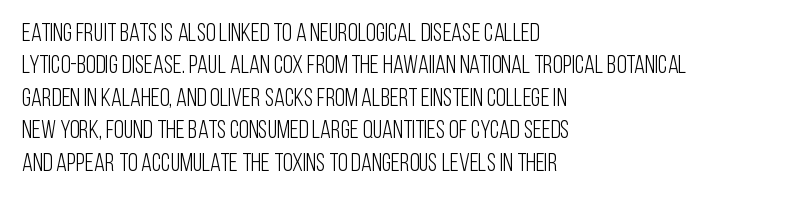
Q: Is the text bold? A: No.
Q: Is the text italic (slanted)? A: No, it is upright.
Q: Is the text underlined? A: No.
Q: How is the paragraph aligned? A: Left-aligned.
Q: Is the spacing between letters normal or unusually wide? A: Normal.
Q: Is the spacing between lines tight, normal or loose? A: Normal.
